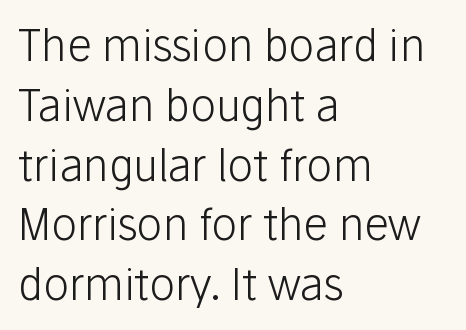
The image shows 43 px light sans-serif type, upright; set left-aligned, normal line spacing (1.39x), normal letter spacing, not underlined; low stroke contrast and a medium x-height.
